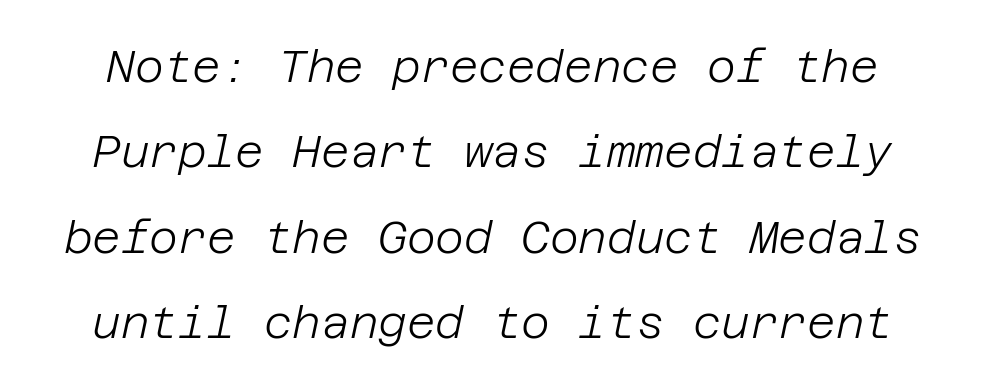
Q: Is the text bold? A: No.
Q: Is the text italic (slanted)? A: Yes, it leans right by about 12 degrees.
Q: Is the text underlined? A: No.
Q: Is the spacing between letters normal or unusually wide? A: Normal.
Q: Is the spacing between lines tight, normal or loose? A: Loose.
Q: Width (condensed, normal, or wide)? A: Normal.
Q: Stroke contrast? A: Low.
Q: x-height? A: Large.
